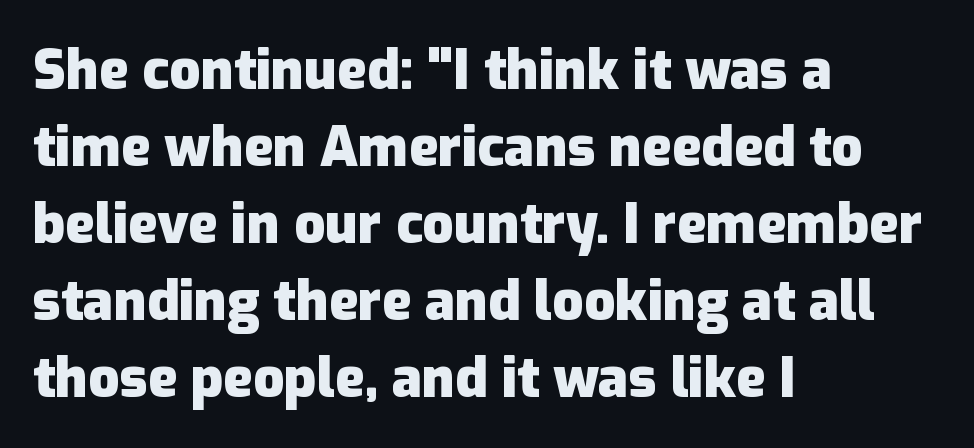
The image shows 55 px heavy sans-serif type, upright; set left-aligned, normal line spacing (1.4x), normal letter spacing, not underlined; low stroke contrast and a medium x-height.
